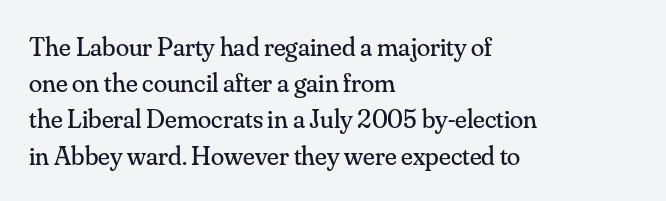
{"italic": "no", "bold": "no", "underline": "no", "align": "left", "line_spacing": "normal", "line_spacing_ratio": 1.34, "letter_spacing": "normal", "letter_spacing_em": 0.0, "glyph_px": 27}
